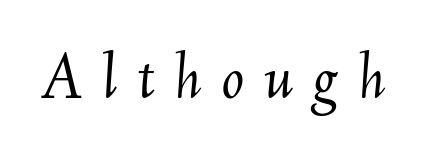
Observe the wide spacing: letters keep a clear distance from each other. Slant detected: the letters are inclined. Character widths vary here, with narrow letters taking less room than wide ones. Weight class: somewhere from thin through regular.
